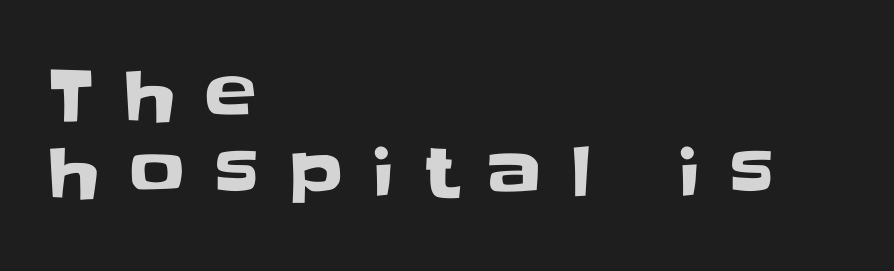
{"serif": "no", "italic": "no", "width": "normal", "stroke_contrast": "low", "x_height": "large", "monospaced": "no", "underline": "no", "align": "left", "line_spacing": "tight", "line_spacing_ratio": 1.12, "letter_spacing": "wide", "letter_spacing_em": 0.43, "glyph_px": 69}
